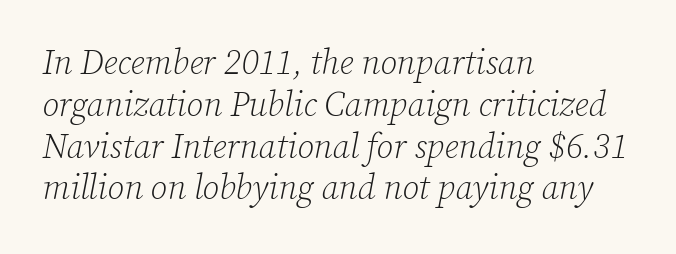
The string is rendered with underlining switched off. Alignment: flush left. Compared with ordinary roman type, these characters are visibly tilted. A serif font was chosen for this passage. This is not heavy type; no bold has been used. The face used here is proportionally spaced, like ordinary book or web type.
